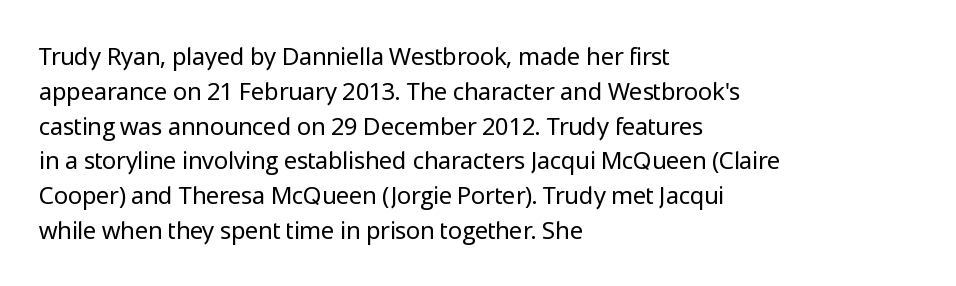
Q: Is the text bold? A: No.
Q: Is the text italic (slanted)? A: No, it is upright.
Q: Is the text underlined? A: No.
Q: How is the paragraph aligned? A: Left-aligned.
Q: Is the spacing between letters normal or unusually wide? A: Normal.
Q: Is the spacing between lines tight, normal or loose? A: Normal.
